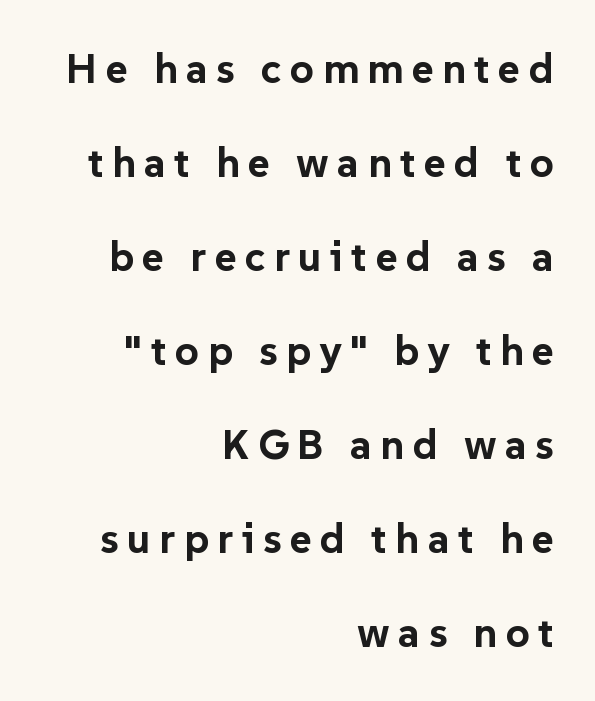
The image shows 42 px bold sans-serif type, upright; set right-aligned, loose line spacing (2.24x), unusually wide letter spacing (+0.2 em), not underlined; low stroke contrast and a medium x-height.
